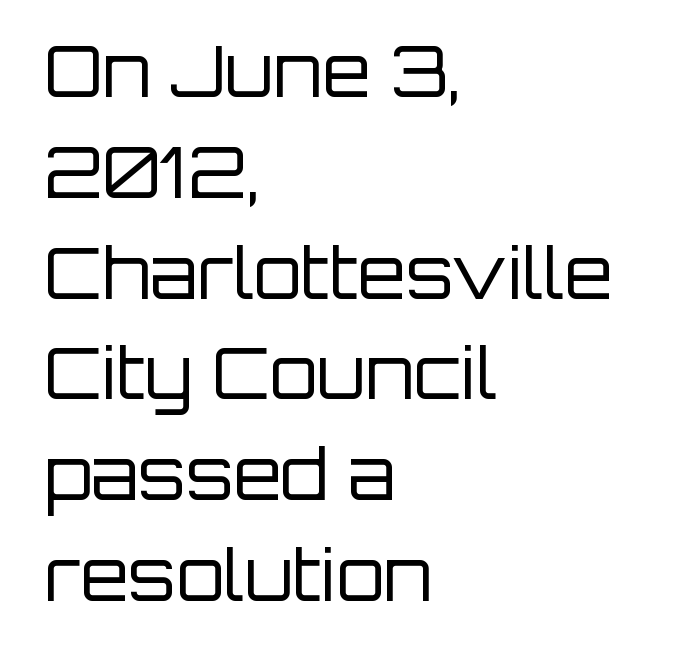
Default kerning and tracking; the words read as compact shapes. The strokes are not fattened; the text isn't bold. Characters remain perfectly vertical along every line. The space directly below the letters is spotless.
